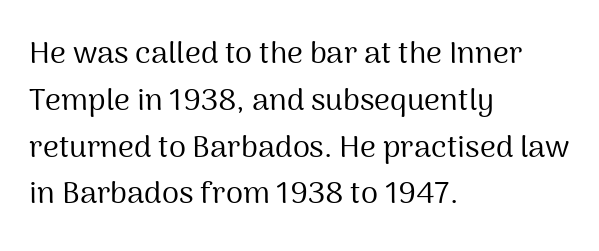
{"serif": "no", "italic": "no", "bold": "no", "weight": "regular", "width": "normal", "stroke_contrast": "medium", "x_height": "medium", "monospaced": "no", "underline": "no", "align": "left", "line_spacing": "normal", "line_spacing_ratio": 1.51, "letter_spacing": "normal", "letter_spacing_em": 0.0, "glyph_px": 31}
